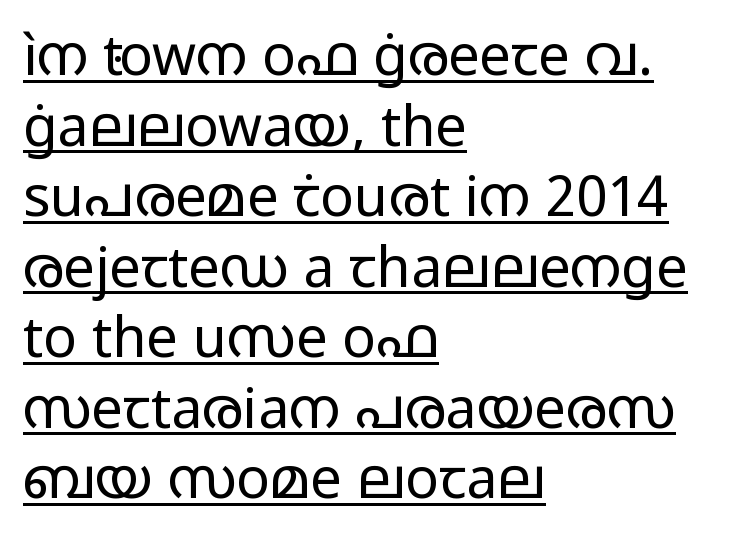
The image shows 56 px regular-weight, wide sans-serif type, upright; set left-aligned, normal line spacing (1.26x), normal letter spacing, underlined; low stroke contrast and a medium x-height.
